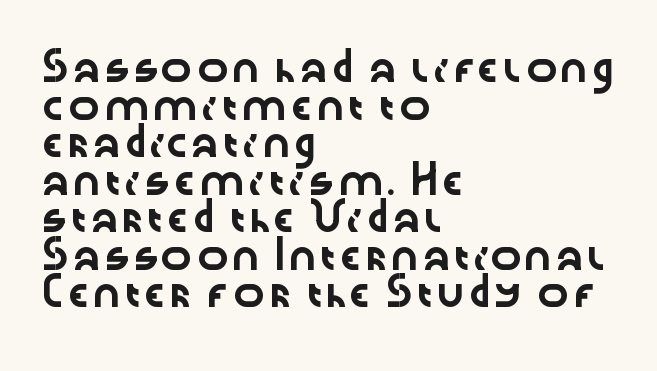
Q: Is the text italic (slanted)? A: No, it is upright.
Q: Is the text underlined? A: No.
Q: How is the paragraph aligned? A: Left-aligned.
Q: Is the spacing between letters normal or unusually wide? A: Normal.
Q: Is the spacing between lines tight, normal or loose? A: Normal.
